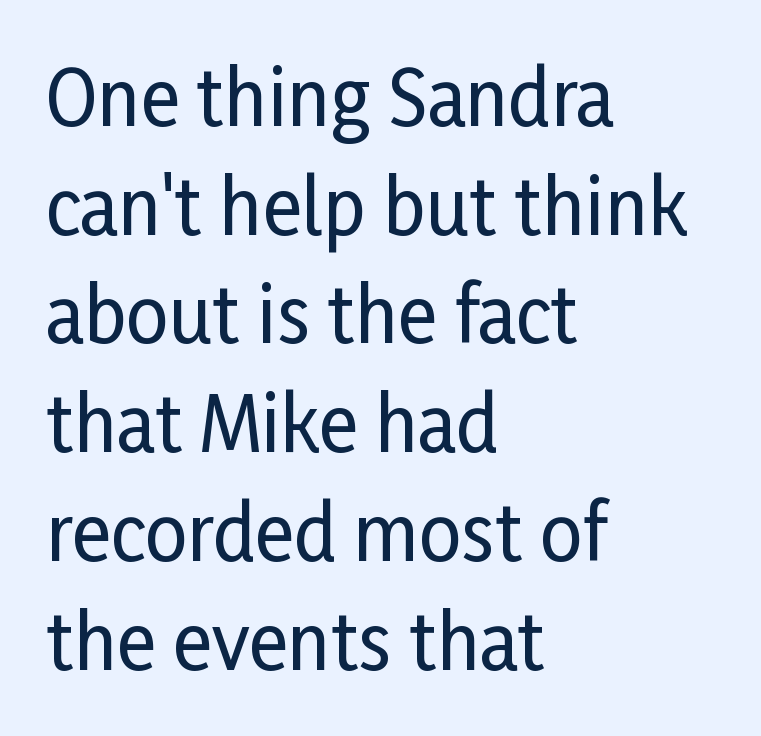
Q: Is the text italic (slanted)? A: No, it is upright.
Q: Is the typeface a serif or a sans-serif typeface? A: Sans-serif.
Q: Is the text underlined? A: No.
Q: How is the paragraph aligned? A: Left-aligned.
Q: Is the spacing between letters normal or unusually wide? A: Normal.
Q: Is the spacing between lines tight, normal or loose? A: Normal.
Q: Width (condensed, normal, or wide)? A: Condensed.
Q: Stroke contrast? A: Low.
Q: x-height? A: Medium.
Q: Monospaced? A: No.
